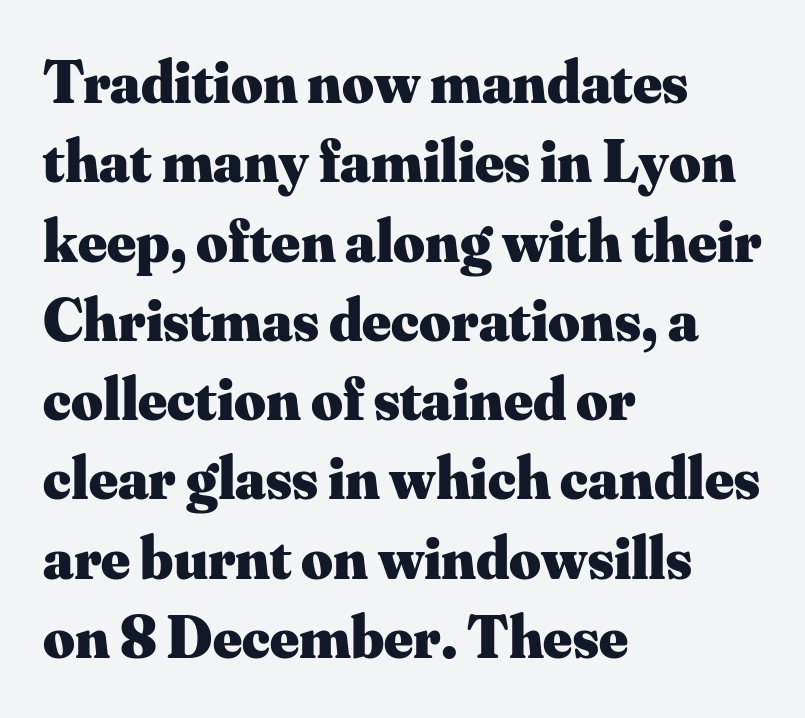
Q: Is the text bold? A: Yes.
Q: Is the text italic (slanted)? A: No, it is upright.
Q: Is the typeface a serif or a sans-serif typeface? A: Serif.
Q: Is the text underlined? A: No.
Q: How is the paragraph aligned? A: Left-aligned.
Q: Is the spacing between letters normal or unusually wide? A: Normal.
Q: Is the spacing between lines tight, normal or loose? A: Normal.
Q: Width (condensed, normal, or wide)? A: Normal.
Q: Stroke contrast? A: Medium.
Q: x-height? A: Small.
Q: Monospaced? A: No.
